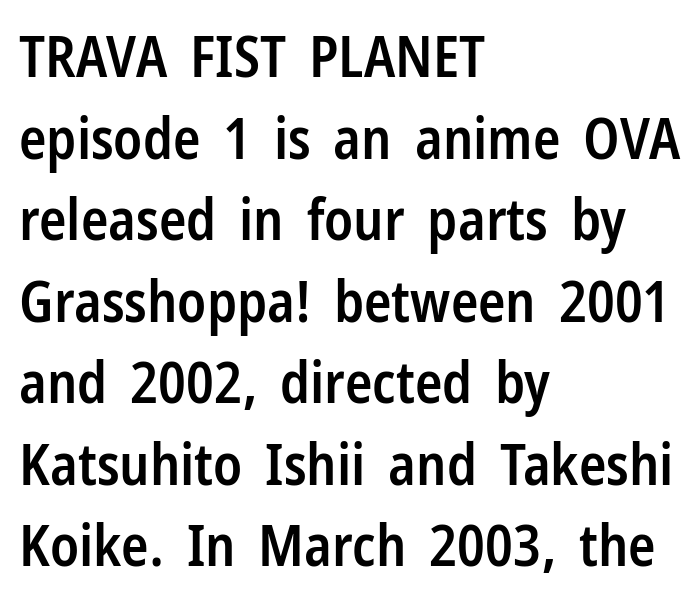
{"serif": "no", "italic": "no", "bold": "semi", "weight": "semibold", "width": "condensed", "stroke_contrast": "low", "x_height": "medium", "monospaced": "no", "underline": "no", "align": "left", "line_spacing": "normal", "line_spacing_ratio": 1.43, "letter_spacing": "normal", "letter_spacing_em": 0.0, "glyph_px": 57}
